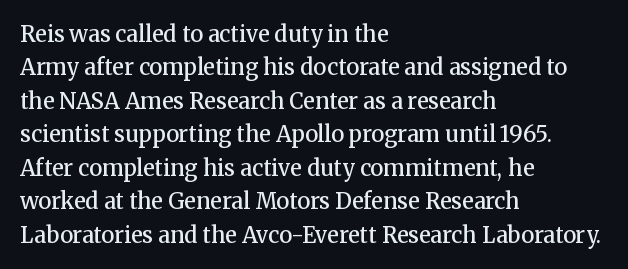
Rows of type keep a routine distance in the vertical direction. Default kerning and tracking; the words read as compact shapes. The font's upright variant was chosen for this text. As a designer I'd log this as weight 600, semibold. The string is rendered with underlining switched off.
